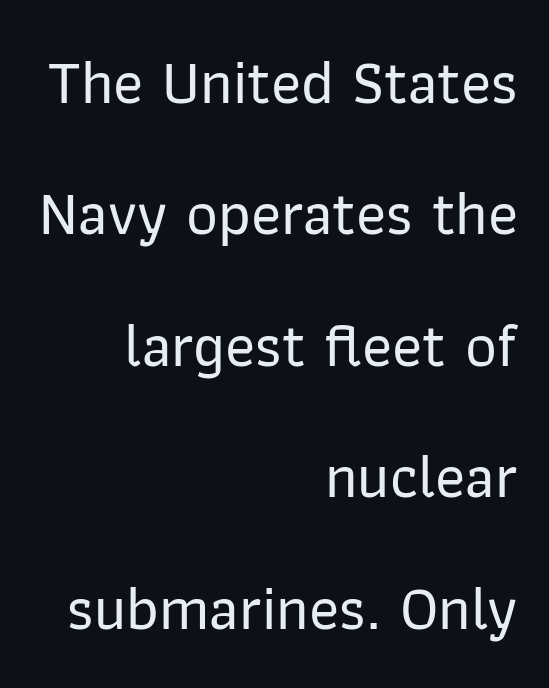
Q: Is the text italic (slanted)? A: No, it is upright.
Q: Is the typeface a serif or a sans-serif typeface? A: Sans-serif.
Q: Is the text underlined? A: No.
Q: How is the paragraph aligned? A: Right-aligned.
Q: Is the spacing between letters normal or unusually wide? A: Normal.
Q: Is the spacing between lines tight, normal or loose? A: Loose.
Q: Width (condensed, normal, or wide)? A: Normal.
Q: Stroke contrast? A: Low.
Q: x-height? A: Medium.
Q: Monospaced? A: No.
